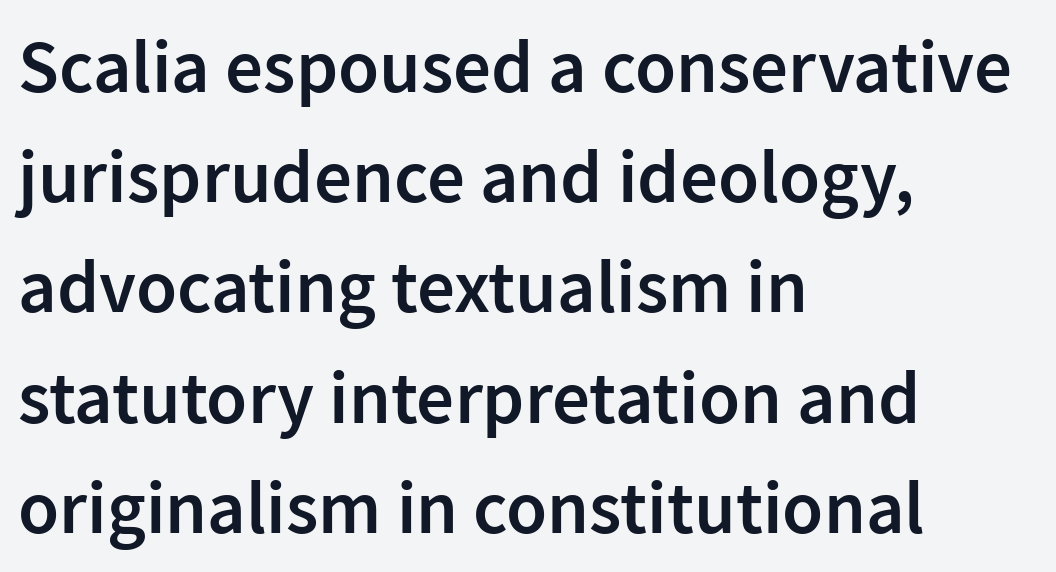
Q: Is the text bold? A: Semi-bold.
Q: Is the text italic (slanted)? A: No, it is upright.
Q: Is the typeface a serif or a sans-serif typeface? A: Sans-serif.
Q: Is the text underlined? A: No.
Q: How is the paragraph aligned? A: Left-aligned.
Q: Is the spacing between letters normal or unusually wide? A: Normal.
Q: Is the spacing between lines tight, normal or loose? A: Normal.
Q: Width (condensed, normal, or wide)? A: Normal.
Q: Stroke contrast? A: Low.
Q: x-height? A: Medium.
Q: Monospaced? A: No.
